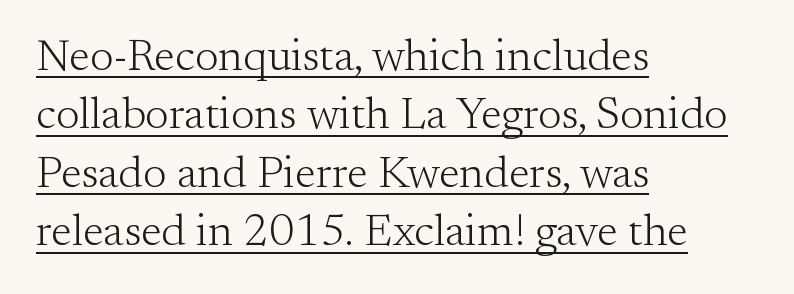
Weight: in the light-to-regular range. You could call the tracking neutral — neither tight nor loose. Regular leading. Does the type have serifs? Yes, each stem ends in a small foot. The face used here appears with an underline applied.
